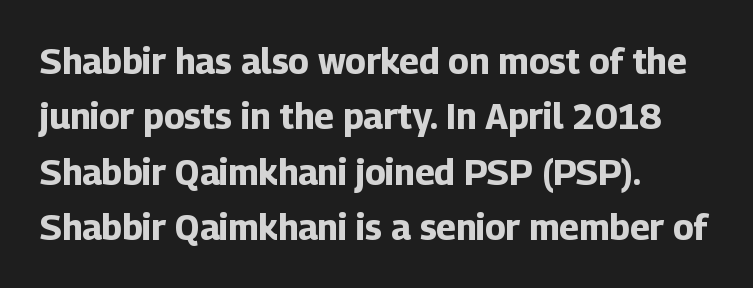
The image shows 35 px bold sans-serif type, upright; set left-aligned, normal line spacing (1.58x), normal letter spacing, not underlined; low stroke contrast and a medium x-height.
